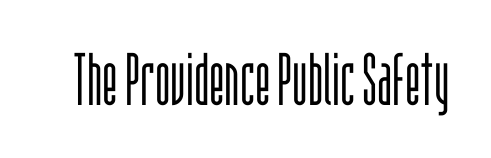
The axis of the letterforms is exactly vertical. The letters look calm and open, with moderate or lighter stems. Beneath every word, the page is bare. Think of a printed novel: that variable character pitch is what you see here. Spacing between characters is what you'd get straight out of the box. The font family rendered here belongs to the sans-serif group.
